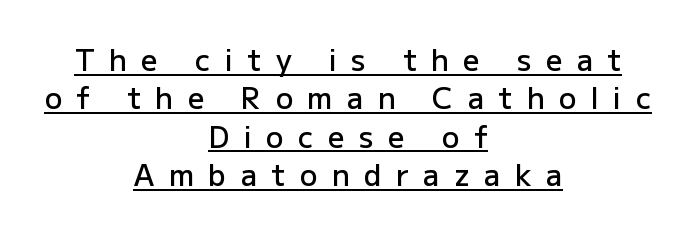
{"serif": "no", "italic": "no", "bold": "semi", "weight": "semibold", "width": "normal", "stroke_contrast": "low", "x_height": "medium", "monospaced": "no", "underline": "yes", "align": "center", "line_spacing": "normal", "line_spacing_ratio": 1.32, "letter_spacing": "wide", "letter_spacing_em": 0.5, "glyph_px": 29}
